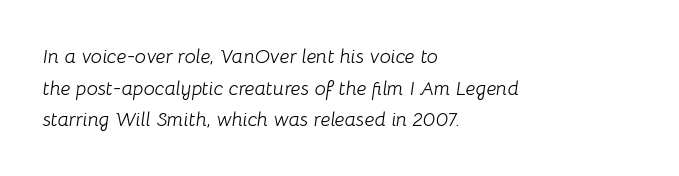
The image shows 20 px text type, italic (leaning right); set left-aligned, normal line spacing (1.58x), normal letter spacing, not underlined.
